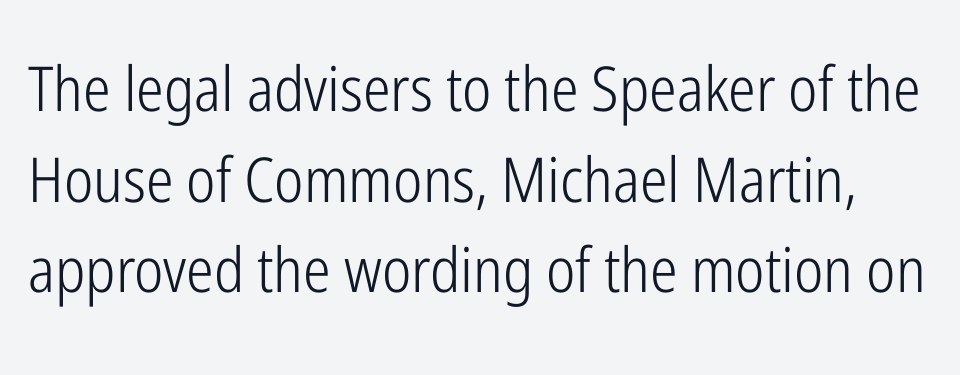
{"serif": "no", "italic": "no", "bold": "no", "weight": "light", "width": "condensed", "stroke_contrast": "low", "x_height": "medium", "monospaced": "no", "underline": "no", "line_spacing": "normal", "line_spacing_ratio": 1.46, "letter_spacing": "normal", "letter_spacing_em": 0.0, "glyph_px": 62}
